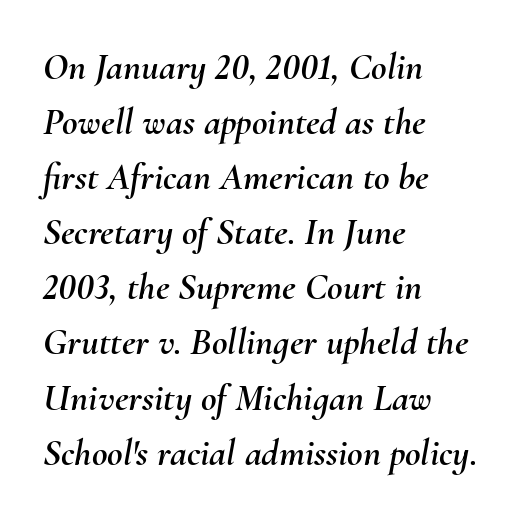
The image shows 38 px text type, italic (leaning right); set left-aligned, normal line spacing (1.45x), normal letter spacing, not underlined; medium stroke contrast and a small x-height.
